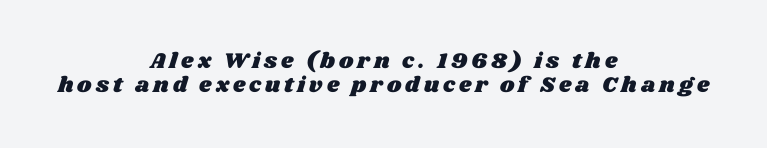
Q: Is the text underlined? A: No.
Q: How is the paragraph aligned? A: Centered.
Q: Is the spacing between lines tight, normal or loose? A: Tight.
